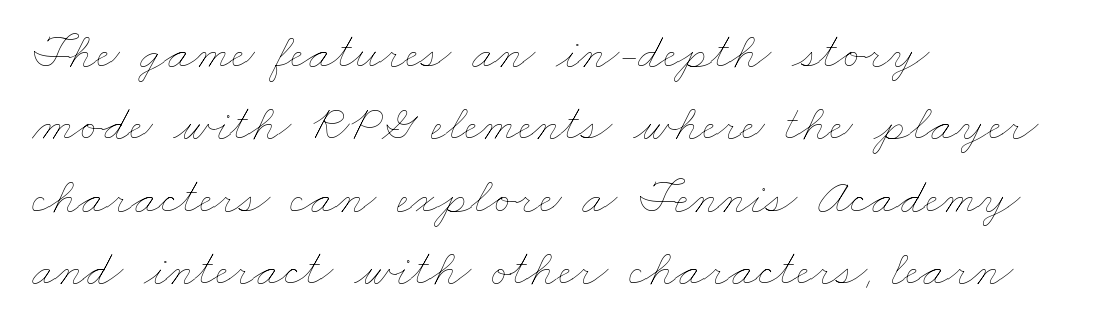
Left-aligned paragraph, ragged on the right. Plain, unruled lines of type. Weight: in the light-to-regular range. Note the varied advance widths — an 'i' is clearly narrower than an 'm'. There is no visible air inserted between adjacent glyphs. Compared with typical paragraphs, the rows here are spaced about the same.
